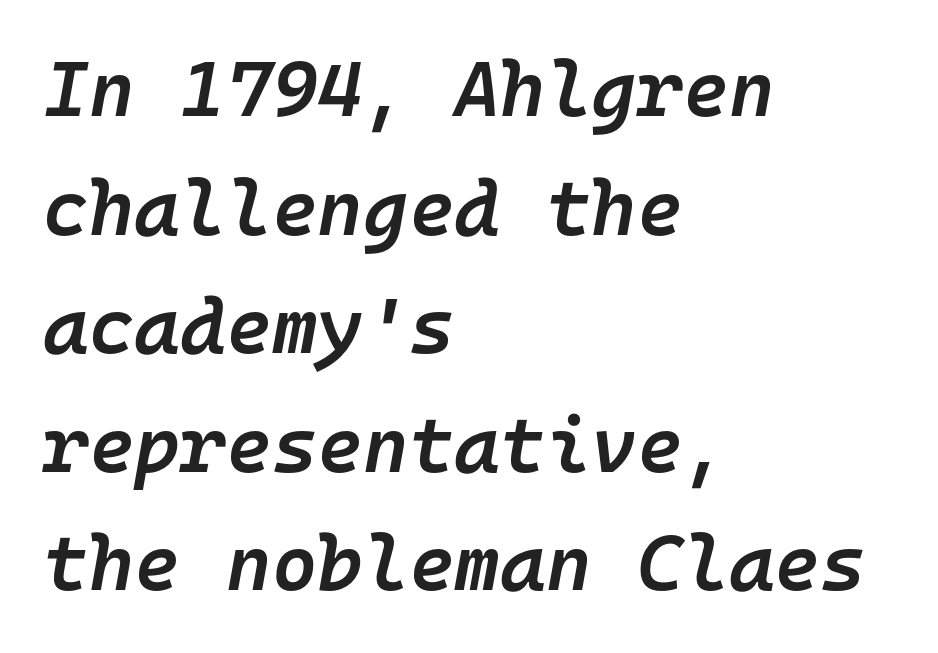
Italic: yes, the glyphs are oblique. Rows of type keep a routine distance in the vertical direction. In terms of letterspacing, this is plain default setting. A bare baseline throughout the passage. These words are printed semibold, heavier than regular yet not bold. Fixed-width glyphs throughout — classic coding-font behaviour.
